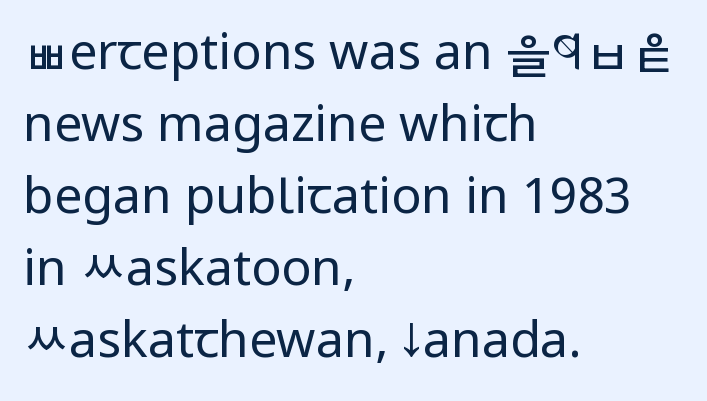
Q: Is the text bold? A: No.
Q: Is the text italic (slanted)? A: No, it is upright.
Q: Is the typeface a serif or a sans-serif typeface? A: Sans-serif.
Q: Is the text underlined? A: No.
Q: How is the paragraph aligned? A: Left-aligned.
Q: Is the spacing between letters normal or unusually wide? A: Normal.
Q: Is the spacing between lines tight, normal or loose? A: Normal.
Q: Width (condensed, normal, or wide)? A: Condensed.
Q: Stroke contrast? A: Low.
Q: x-height? A: Large.
Q: Monospaced? A: No.
